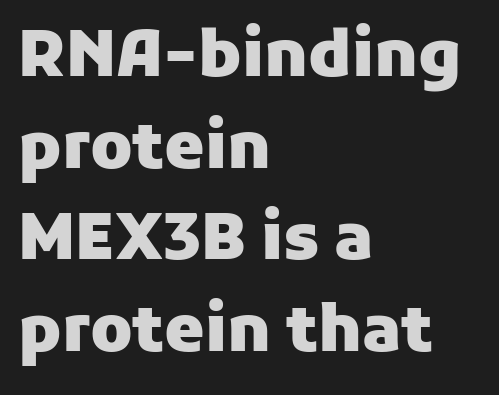
{"serif": "no", "italic": "no", "bold": "yes", "weight": "heavy", "width": "normal", "stroke_contrast": "low", "x_height": "medium", "monospaced": "no", "underline": "no", "align": "left", "line_spacing": "normal", "line_spacing_ratio": 1.43, "letter_spacing": "normal", "letter_spacing_em": 0.0, "glyph_px": 64}
